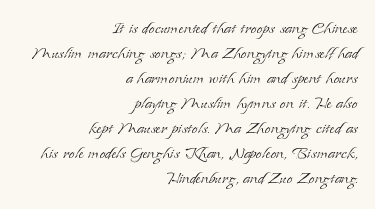
The image shows 21 px text type; set right-aligned, line spacing 1.19x, normal letter spacing, not underlined.
